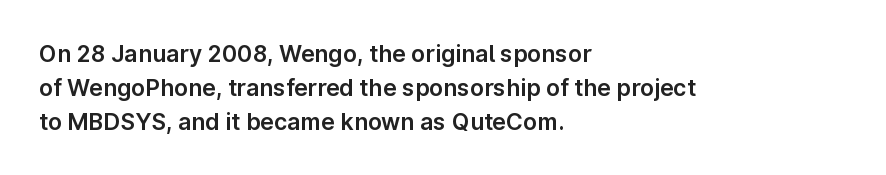
Left-aligned paragraph, ragged on the right. Compared with typical body copy, the letter spacing here is the same. A roman cut, with each character standing at attention. Baseline-to-baseline distance is the conventional proportion of letter height. The string is rendered with underlining switched off.
